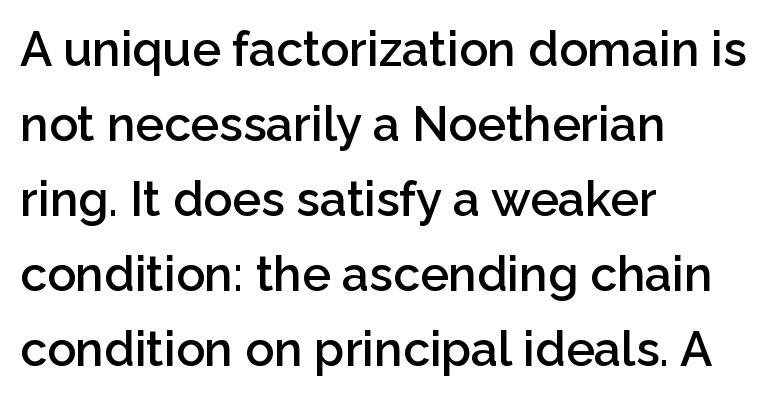
The image shows 48 px semibold sans-serif type, upright; set left-aligned, normal line spacing (1.56x), normal letter spacing, not underlined; low stroke contrast and a medium x-height.
